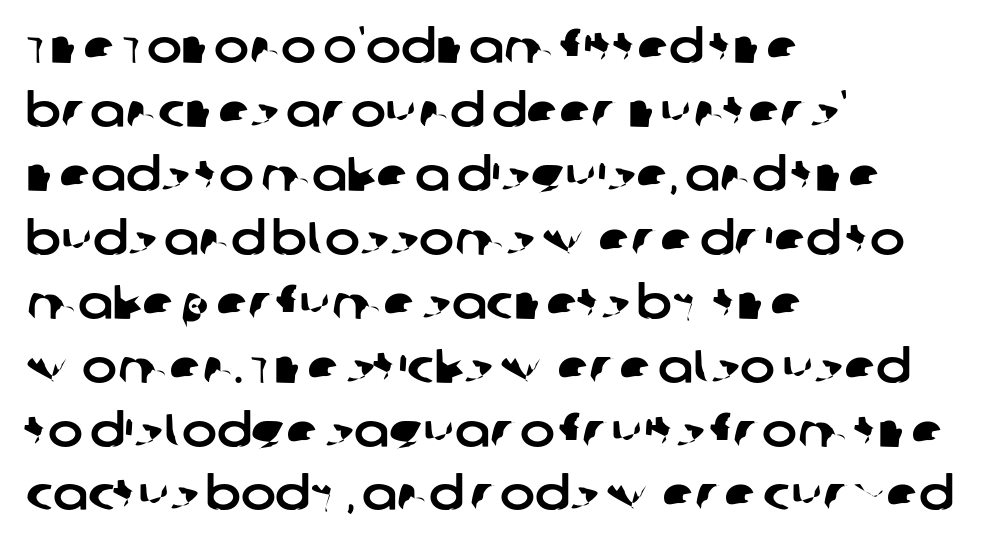
The image shows 47 px sans-serif type; set left-aligned, normal line spacing (1.36x), normal letter spacing, not underlined; low stroke contrast and a large x-height.
